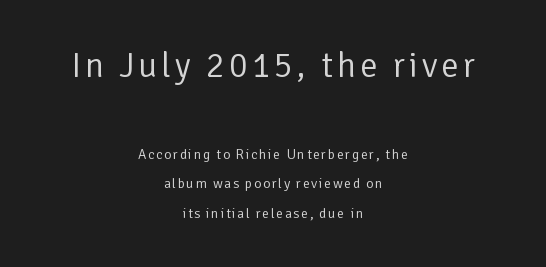
The image shows 35 px regular-weight sans-serif type, upright; set centered, loose line spacing (2.09x), not underlined; the first (top) block is 2.5x larger; low stroke contrast and a medium x-height.
